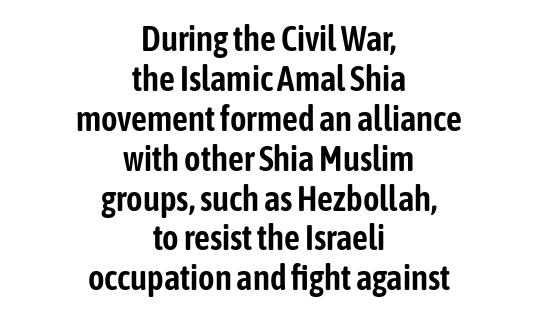
Q: Is the text italic (slanted)? A: No, it is upright.
Q: Is the typeface a serif or a sans-serif typeface? A: Sans-serif.
Q: Is the text underlined? A: No.
Q: How is the paragraph aligned? A: Centered.
Q: Is the spacing between letters normal or unusually wide? A: Normal.
Q: Is the spacing between lines tight, normal or loose? A: Tight.
Q: Width (condensed, normal, or wide)? A: Condensed.
Q: Stroke contrast? A: Low.
Q: x-height? A: Medium.
Q: Monospaced? A: No.
